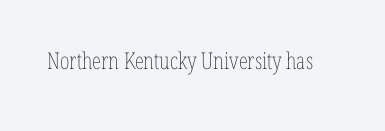
The type is set solid horizontally, with unmodified tracking. Words float on clear page, feet unadorned. A quiet, ordinary-to-light weight characterises the typeface. The type sits square on the baseline with zero lean.
